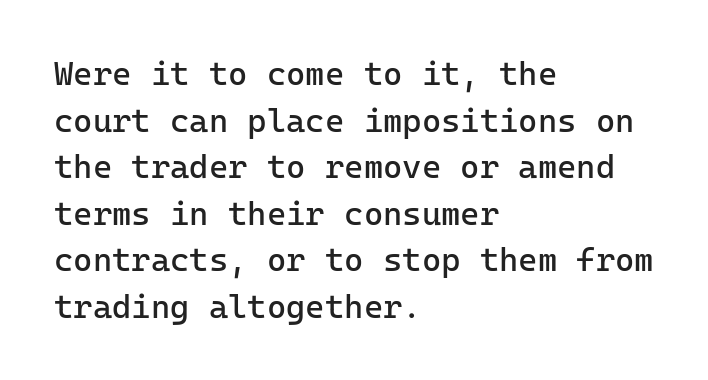
Q: Is the text bold? A: No.
Q: Is the text italic (slanted)? A: No, it is upright.
Q: Is the typeface a serif or a sans-serif typeface? A: Sans-serif.
Q: Is the text underlined? A: No.
Q: How is the paragraph aligned? A: Left-aligned.
Q: Is the spacing between letters normal or unusually wide? A: Normal.
Q: Is the spacing between lines tight, normal or loose? A: Normal.
Q: Width (condensed, normal, or wide)? A: Normal.
Q: Stroke contrast? A: Low.
Q: x-height? A: Medium.
Q: Monospaced? A: Yes.
